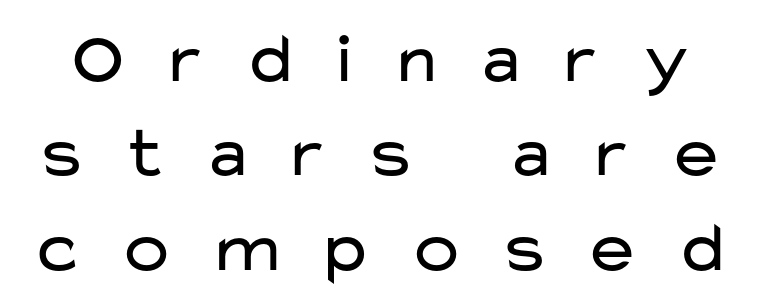
The image shows 72 px regular-weight, wide sans-serif type, upright; set normal line spacing (1.31x), unusually wide letter spacing (+0.44 em), not underlined; low stroke contrast and a medium x-height.
